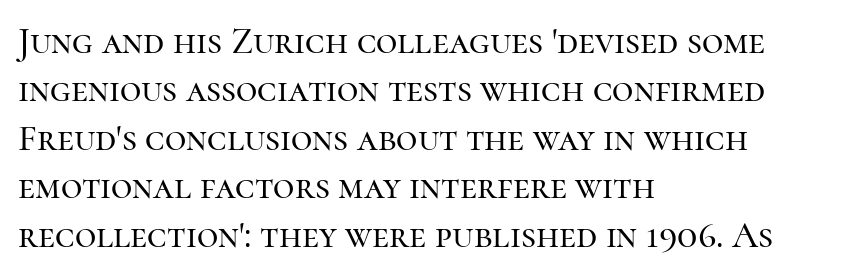
{"serif": "yes", "italic": "no", "width": "normal", "stroke_contrast": "high", "x_height": "medium", "monospaced": "no", "underline": "no", "align": "left", "line_spacing": "normal", "line_spacing_ratio": 1.31, "letter_spacing": "normal", "letter_spacing_em": 0.0, "glyph_px": 37}
